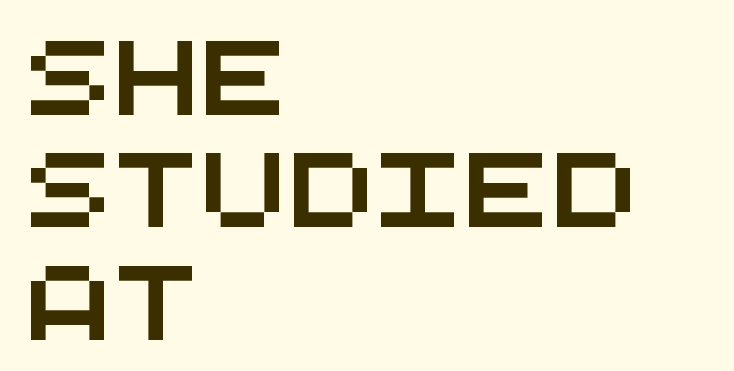
In CSS terms this would be text-align: left. You could call the tracking neutral — neither tight nor loose. Reading down the column, the eye jumps a familiar distance to each next line. Font category for this specimen: sans-serif. The letters march in equal steps, a hallmark of fixed-pitch type. Bare-footed words on every line.
